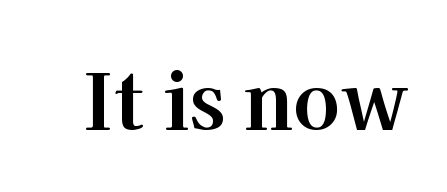
The letters carry serifs — small finishing strokes at the ends of their stems. Underline: absent. You can tell it's not italic because the verticals are truly vertical. Each letter keeps its own natural width here, so spacing adapts to shape. What stands out about the letter spacing? Nothing — it is the standard amount.
